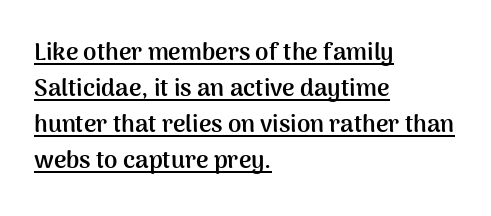
Rendered with straight, roman letterforms. In terms of letterspacing, this is plain default setting. The text block is weighted toward the left margin, trailing off unevenly rightward. Quick note: underline on. A dark, heavy texture on the line: the type is bold. The passage shown stacks its lines at a standard gap.
